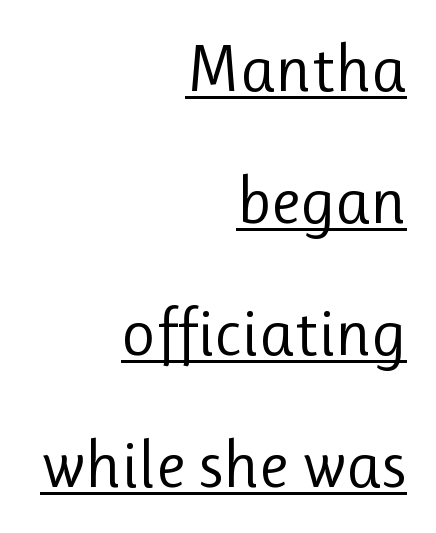
Q: Is the text bold? A: No.
Q: Is the text italic (slanted)? A: No, it is upright.
Q: Is the typeface a serif or a sans-serif typeface? A: Sans-serif.
Q: Is the text underlined? A: Yes.
Q: How is the paragraph aligned? A: Right-aligned.
Q: Is the spacing between letters normal or unusually wide? A: Normal.
Q: Is the spacing between lines tight, normal or loose? A: Loose.
Q: Width (condensed, normal, or wide)? A: Normal.
Q: Stroke contrast? A: Low.
Q: x-height? A: Medium.
Q: Monospaced? A: No.
